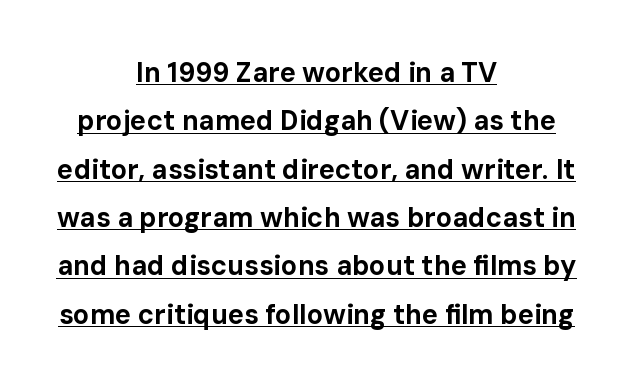
The image shows 27 px bold type, upright; set centered, line spacing 1.79x, normal letter spacing, underlined.
